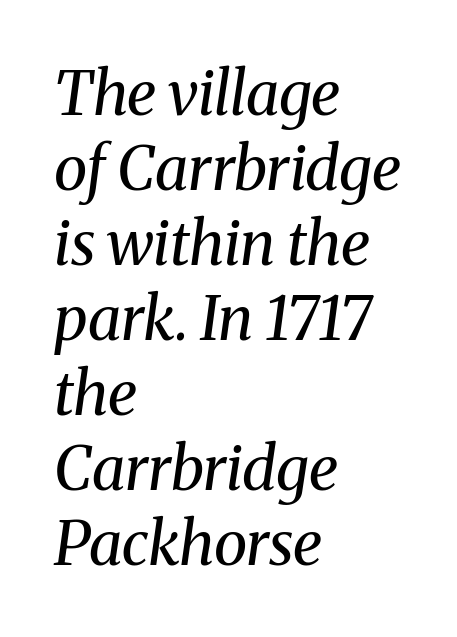
{"serif": "yes", "italic": "yes", "lean": "right", "slant_degrees": 8, "bold": "no", "weight": "regular", "width": "normal", "stroke_contrast": "medium", "x_height": "medium", "monospaced": "no", "underline": "no", "align": "left", "line_spacing_ratio": 1.23, "letter_spacing": "normal", "letter_spacing_em": 0.0, "glyph_px": 61}
